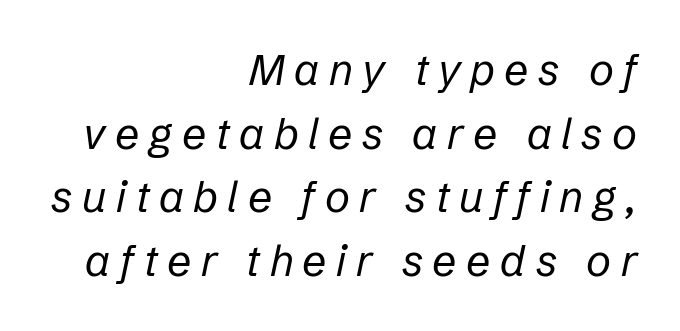
These lines are rendered in a variable-pitch font. The font's italic variant was chosen for this text. The weight would be labelled regular, book, light, or lighter still. Words float on clear page, feet unadorned. Is there much room between lines? A standard amount, neither cramped nor airy.
